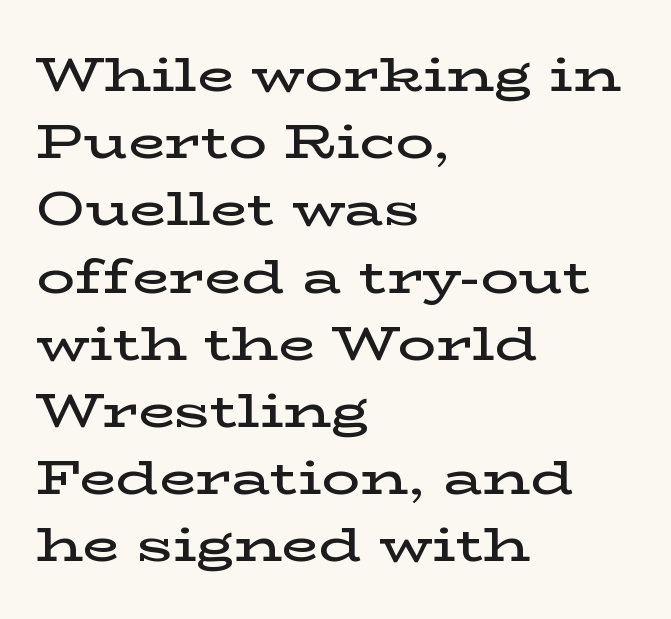
Q: Is the text bold? A: Semi-bold.
Q: Is the text italic (slanted)? A: No, it is upright.
Q: Is the typeface a serif or a sans-serif typeface? A: Serif.
Q: Is the text underlined? A: No.
Q: How is the paragraph aligned? A: Left-aligned.
Q: Is the spacing between letters normal or unusually wide? A: Normal.
Q: Is the spacing between lines tight, normal or loose? A: Normal.
Q: Width (condensed, normal, or wide)? A: Wide.
Q: Stroke contrast? A: Low.
Q: x-height? A: Medium.
Q: Monospaced? A: No.
